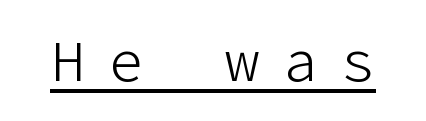
Here the glyphs are tracked loosely, breaking word shapes into spaced letters. Unbolded letterforms with no extra heft. The specimen reads as upright at a glance. The typesetter has applied underlining to the passage shown. Regarding serifs, this sample does without them.
